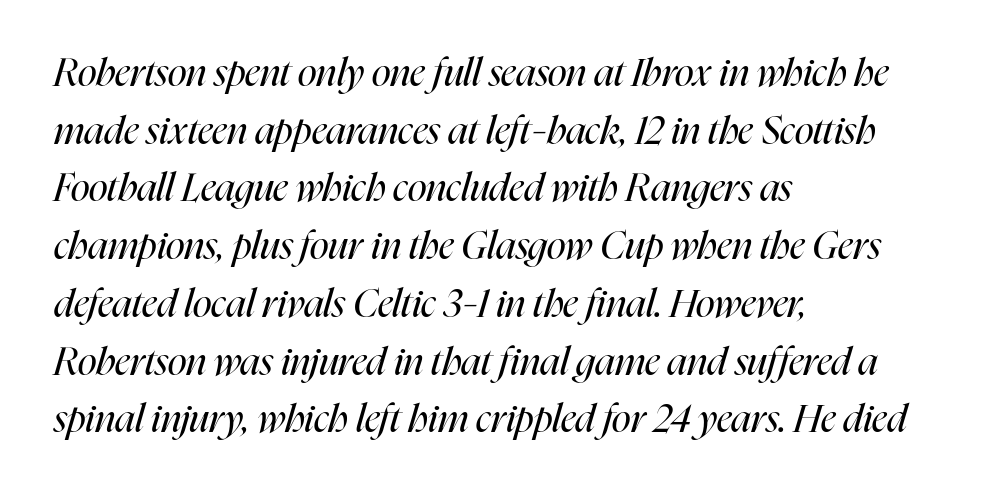
{"italic": "yes", "lean": "right", "slant_degrees": 16, "bold": "no", "weight": "regular", "width": "condensed", "stroke_contrast": "high", "x_height": "medium", "monospaced": "no", "underline": "no", "align": "left", "line_spacing": "normal", "line_spacing_ratio": 1.48, "letter_spacing": "normal", "letter_spacing_em": 0.0, "glyph_px": 39}
